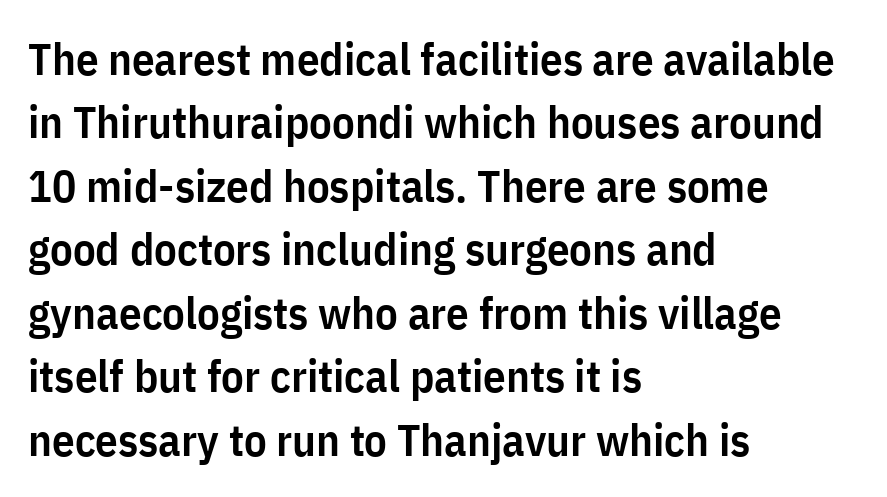
The image shows 45 px semibold, condensed sans-serif type, upright; set left-aligned, normal line spacing (1.41x), normal letter spacing, not underlined; low stroke contrast and a medium x-height.
